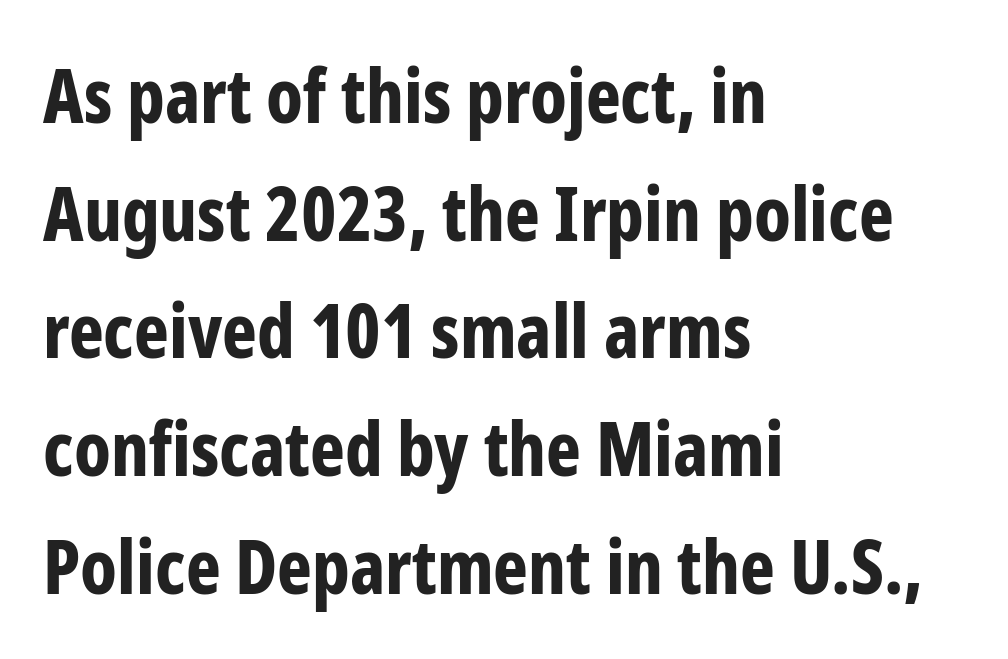
Q: Is the text bold? A: Yes.
Q: Is the text italic (slanted)? A: No, it is upright.
Q: Is the typeface a serif or a sans-serif typeface? A: Sans-serif.
Q: Is the text underlined? A: No.
Q: How is the paragraph aligned? A: Left-aligned.
Q: Is the spacing between letters normal or unusually wide? A: Normal.
Q: Is the spacing between lines tight, normal or loose? A: Normal.
Q: Width (condensed, normal, or wide)? A: Condensed.
Q: Stroke contrast? A: Low.
Q: x-height? A: Medium.
Q: Monospaced? A: No.
